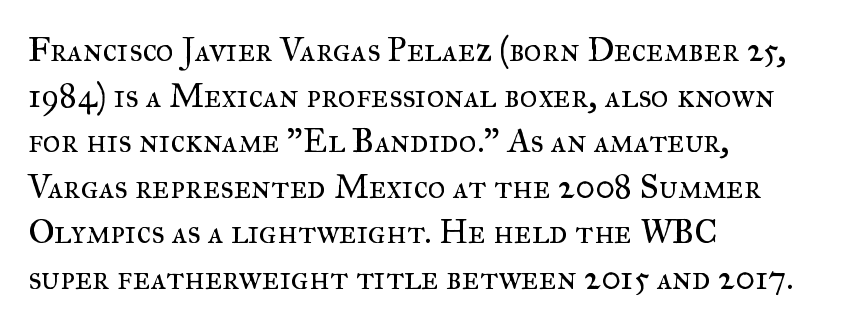
The image shows 34 px regular-weight serif type, upright; set left-aligned, normal line spacing (1.34x), normal letter spacing, not underlined; medium stroke contrast and a small x-height.
